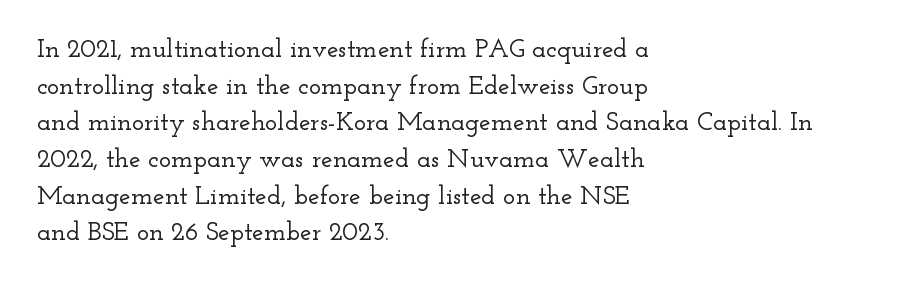
Here the glyphs are tracked normally, forming tight word shapes. Upright lettering throughout. Underline: absent. The lines are quadded left.
